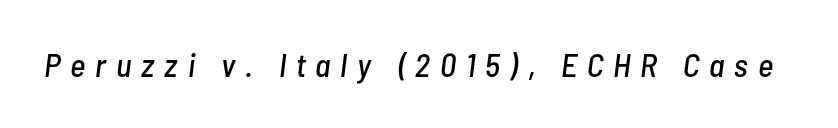
{"italic": "yes", "lean": "right", "slant_degrees": 7, "width": "condensed", "stroke_contrast": "low", "x_height": "medium", "monospaced": "no", "underline": "no", "letter_spacing": "wide", "letter_spacing_em": 0.3, "glyph_px": 33}
